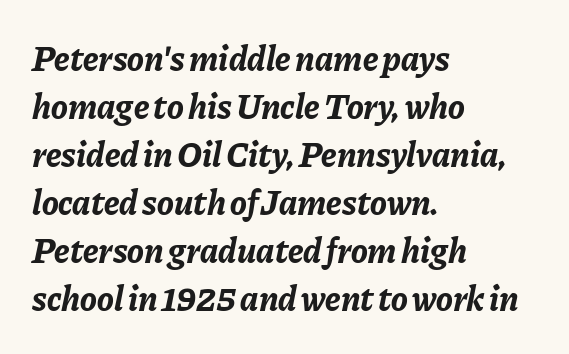
Is this a fixed-width face? No — the glyphs have proportional, varying widths. A dark, heavy texture on the line: the type is bold. Nobody touched the tracking dial on this one. Reading down the column, the eye jumps a familiar distance to each next line.
